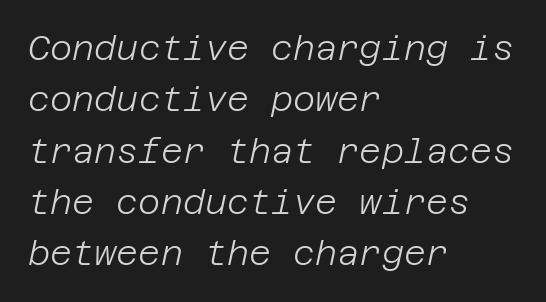
Notice how descenders clear the ascenders below comfortably — that's standard leading. The strip under each line holds only bare page. Visually the block forms a straight wall on the left and a jagged coastline on the right. Yep, that's italic — everything's leaning. Tracking here is standard; glyphs follow each other at the usual distance.
